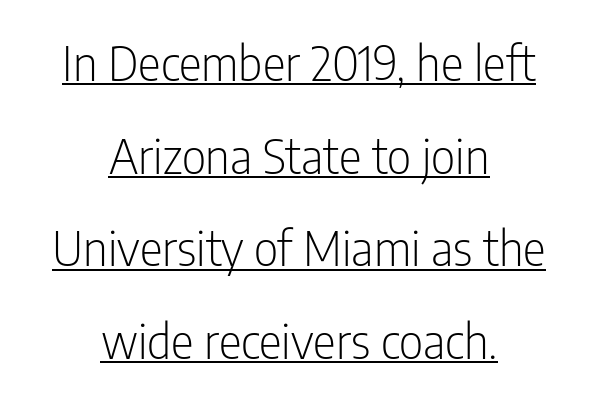
The image shows 48 px light, condensed sans-serif type, upright; set centered, loose line spacing (1.93x), normal letter spacing, underlined; low stroke contrast and a medium x-height.
